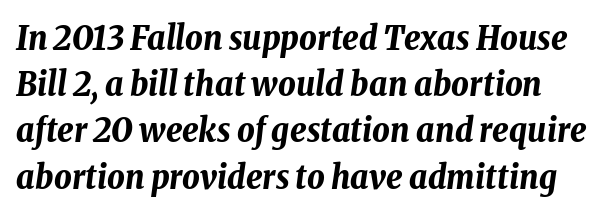
The image shows 34 px bold, condensed type, italic (leaning right); set normal line spacing (1.36x), normal letter spacing, not underlined; low stroke contrast and a medium x-height.
